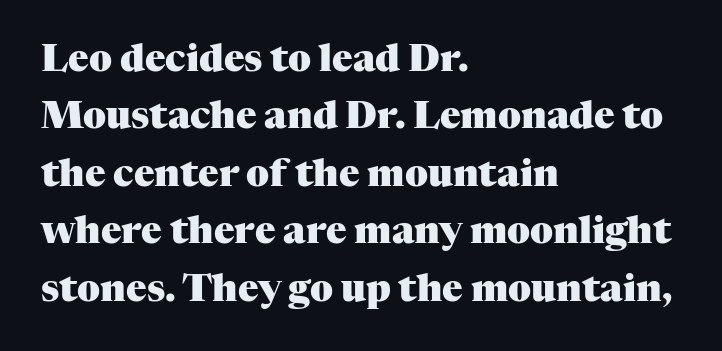
Q: Is the text bold? A: Yes.
Q: Is the text italic (slanted)? A: No, it is upright.
Q: Is the typeface a serif or a sans-serif typeface? A: Serif.
Q: Is the text underlined? A: No.
Q: How is the paragraph aligned? A: Left-aligned.
Q: Is the spacing between letters normal or unusually wide? A: Normal.
Q: Is the spacing between lines tight, normal or loose? A: Normal.
Q: Width (condensed, normal, or wide)? A: Normal.
Q: Stroke contrast? A: Medium.
Q: x-height? A: Medium.
Q: Monospaced? A: No.
